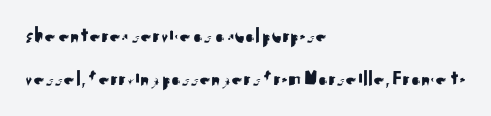
{"italic": "no", "underline": "no", "align": "left", "line_spacing": "loose", "line_spacing_ratio": 1.94, "letter_spacing": "normal", "letter_spacing_em": 0.0, "glyph_px": 22}
